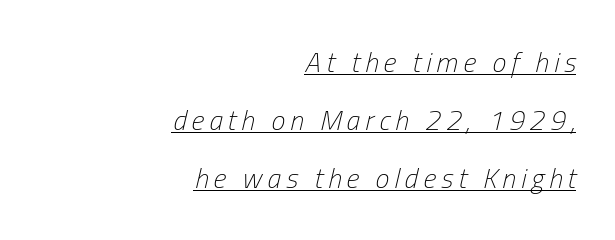
{"italic": "yes", "lean": "right", "slant_degrees": 13, "bold": "no", "weight": "light", "width": "condensed", "stroke_contrast": "low", "x_height": "medium", "monospaced": "no", "underline": "yes", "align": "right", "line_spacing": "loose", "line_spacing_ratio": 2.08, "glyph_px": 28}
